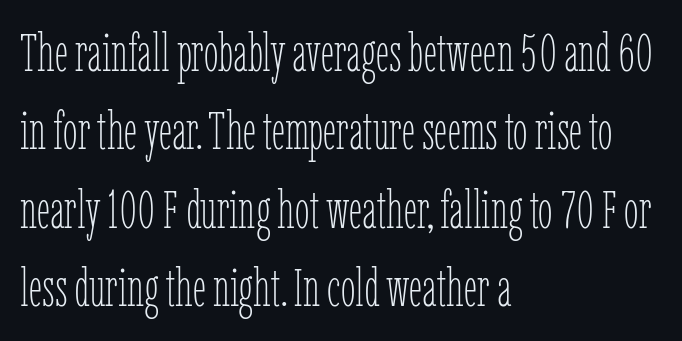
A roman cut, with each character standing at attention. The passage is arranged the way most books set body copy — flush left. Any mark beneath the type? The region is blank. Short note: letters normally spaced. Heft: none added — not bold. Spacing verdict: proportional, widths tailored to each character.
